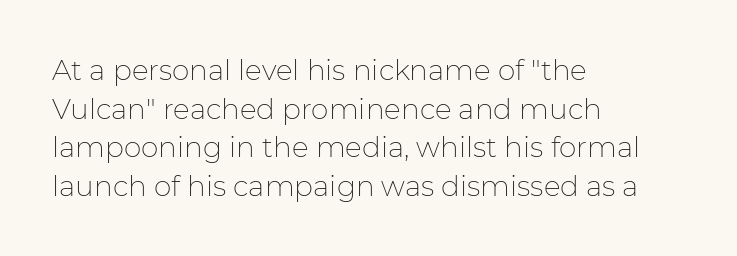
The paragraph shown leans on its left margin. Students, observe: this is what conventionally led text looks like. Tracking here is standard; glyphs follow each other at the usual distance. The baseline area is clear. In terms of letterform style, serifs are entirely absent. Character widths vary here, with narrow letters taking less room than wide ones.
